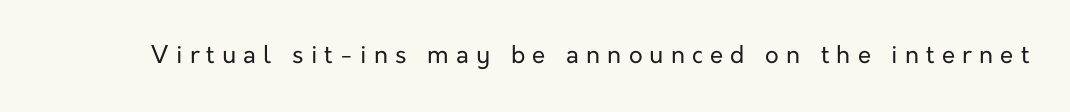
Q: Is the text bold? A: No.
Q: Is the text italic (slanted)? A: No, it is upright.
Q: Is the text underlined? A: No.
Q: Is the spacing between letters normal or unusually wide? A: Unusually wide.
